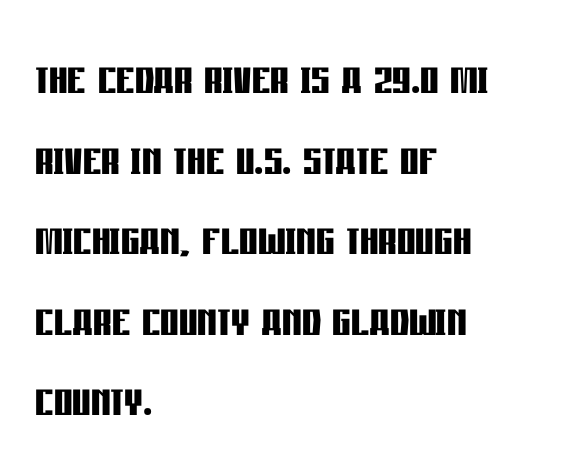
The space beneath each line is pristine and unruled. In terms of leading, this rendering sits right in the middle. Honestly, the letter spacing is just normal — you wouldn't notice it. Every letter is thick-stroked: bold, no question. Varying glyph widths throughout — classic text-font behaviour. Vertical strokes here are truly vertical.
